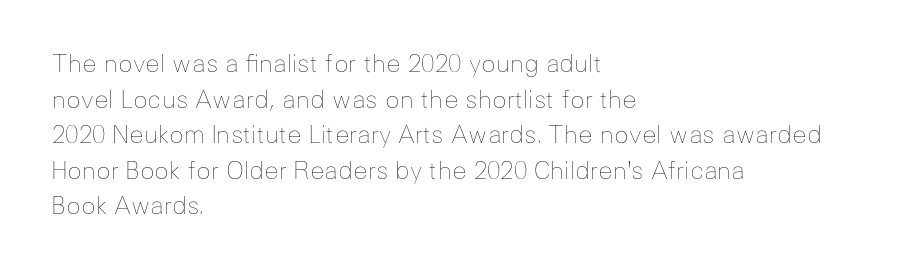
The image shows 24 px text type, upright; set left-aligned, normal line spacing (1.48x), normal letter spacing, not underlined.
